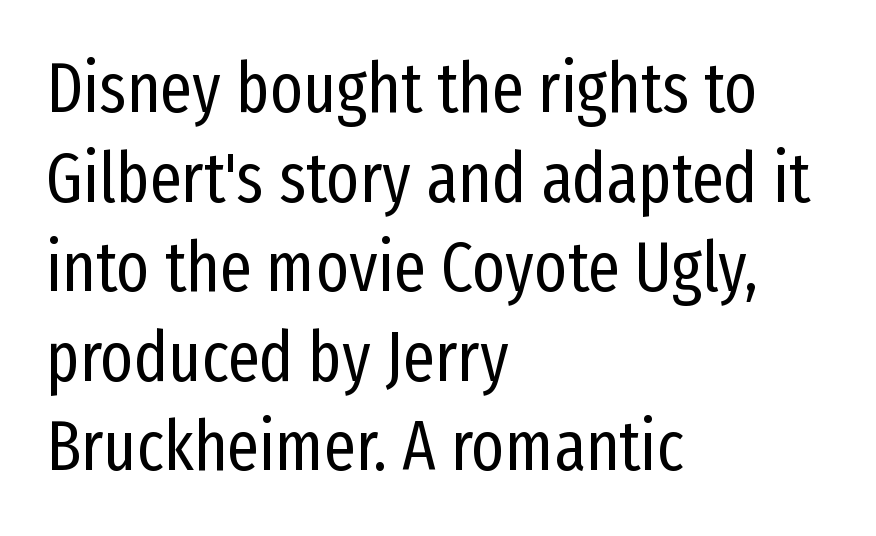
{"serif": "no", "italic": "no", "bold": "no", "weight": "regular", "width": "condensed", "stroke_contrast": "low", "x_height": "medium", "monospaced": "no", "underline": "no", "align": "left", "line_spacing": "normal", "line_spacing_ratio": 1.28, "letter_spacing": "normal", "letter_spacing_em": 0.0, "glyph_px": 70}
